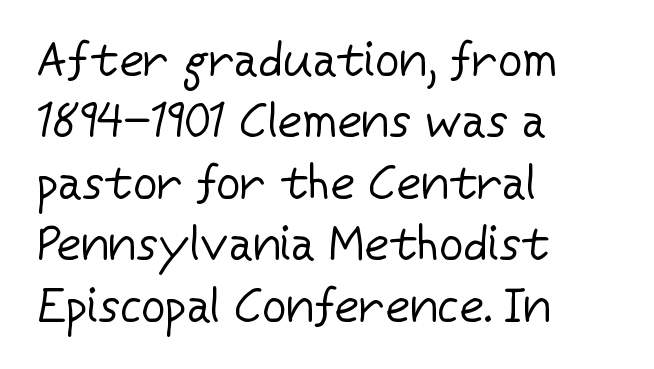
The axis of the letterforms is exactly vertical. Bare-footed words on every line. Nothing heavy about these letters — not bold at all. Is this a sans? Yes — the strokes have no serifs. Each letter keeps its own natural width here, so spacing adapts to shape. This rendering uses left alignment, leaving the right contour irregular.
